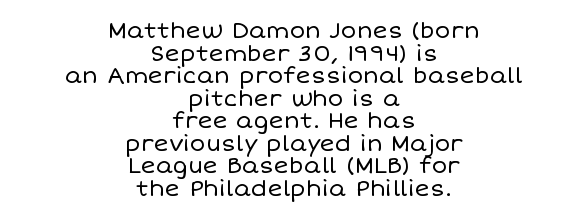
The image shows 23 px text type, upright; set centered, tight line spacing (0.98x), normal letter spacing, not underlined.
